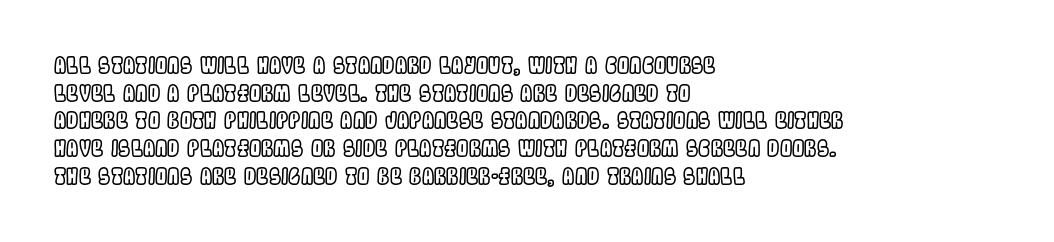
Regarding leading, the lines here are spaced in the standard way. The space beneath each line is pristine and unruled. Tracking value appears to be zero — textbook default spacing. The setting favours the left margin, as ordinary paragraphs usually do.
